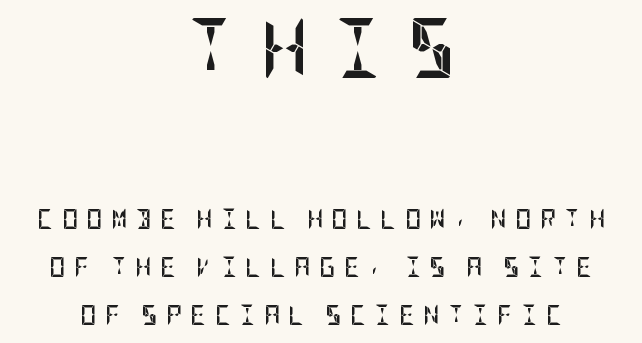
The image shows 60 px semibold, condensed sans-serif type, upright; set centered, loose line spacing (2.39x), unusually wide letter spacing (+0.41 em), not underlined; the first (top) block is 3.0x larger; low stroke contrast and a large x-height.
